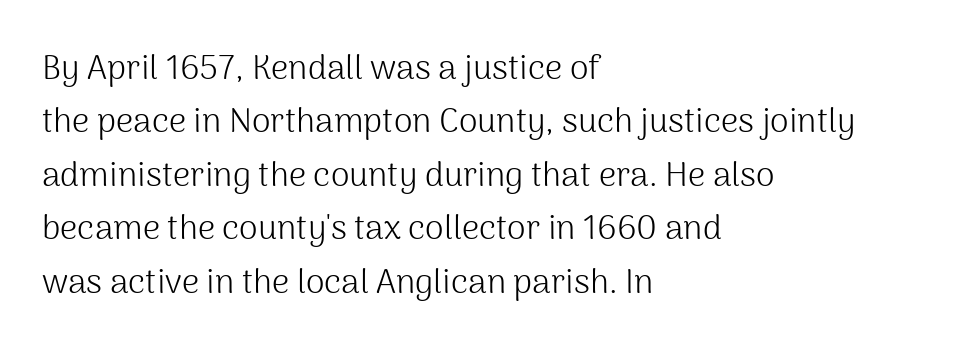
The image shows 34 px light sans-serif type, upright; set left-aligned, normal line spacing (1.57x), normal letter spacing, not underlined; medium stroke contrast and a medium x-height.
